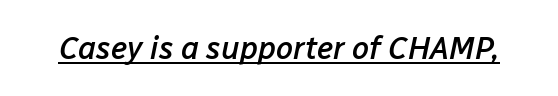
Each word holds together tightly as a unit, with standard inter-letter gaps. The passage shown is typed in a proportional face where columns would drift. Check the space under the baseline: a stroke is drawn there. Emphasis by weight is partial: semibold. A typesetter would mark this as italic.
